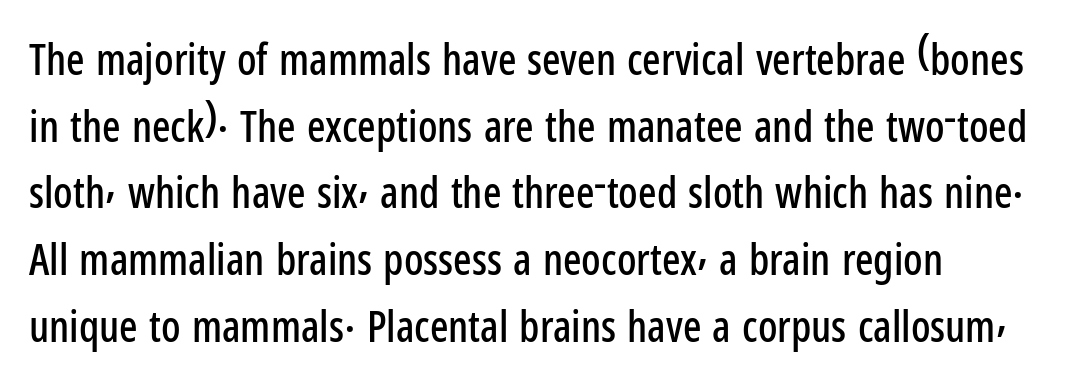
Q: Is the text italic (slanted)? A: No, it is upright.
Q: Is the typeface a serif or a sans-serif typeface? A: Sans-serif.
Q: Is the text underlined? A: No.
Q: How is the paragraph aligned? A: Left-aligned.
Q: Is the spacing between letters normal or unusually wide? A: Normal.
Q: Is the spacing between lines tight, normal or loose? A: Normal.
Q: Width (condensed, normal, or wide)? A: Condensed.
Q: Stroke contrast? A: Low.
Q: x-height? A: Medium.
Q: Monospaced? A: No.
